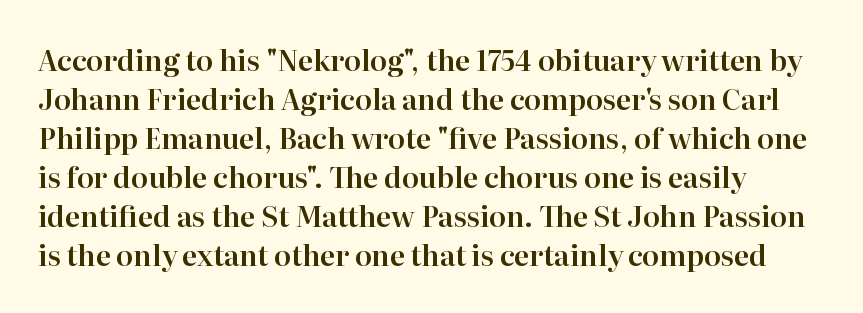
The image shows 28 px serif type, upright; set left-aligned, normal line spacing (1.39x), normal letter spacing, not underlined; high stroke contrast and a medium x-height.
